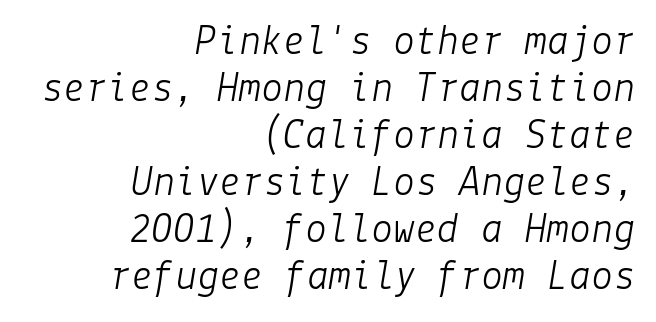
The image shows 44 px light type, italic (leaning right); set right-aligned, tight line spacing (1.07x), normal letter spacing, not underlined; low stroke contrast and a medium x-height.
